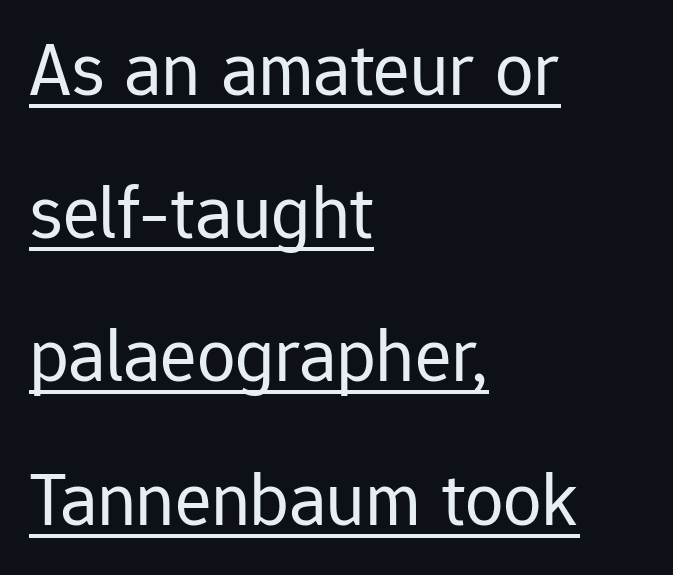
Beneath each row of characters lies a ruled line. Are there feet on the stems? There aren't — it's a sans. Tall strokes in this sample are plumb rather than angled. What stands out about the letter spacing? Nothing — it is the standard amount.
